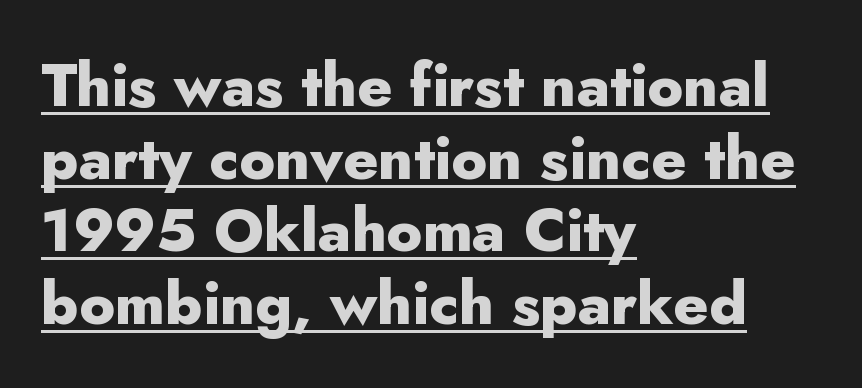
Italic: no, the glyphs are upright roman. Glyph-to-glyph distance matches everyday printed text. In terms of weight, the rendering is a true, heavy bold. Honestly, the underline is the first thing you notice here. The face used here is proportionally spaced, like ordinary book or web type. The rendering shows plain stroke endings on the letterforms — a sans-serif design.
